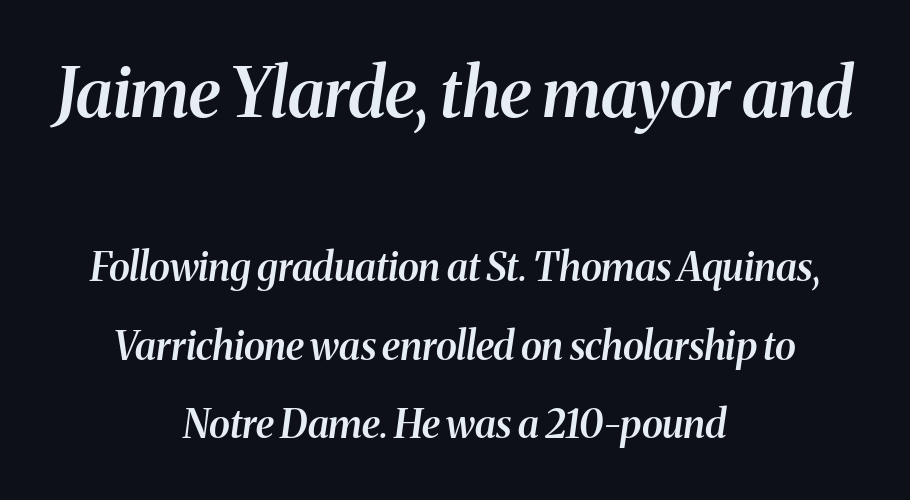
Each letter keeps its own natural width here, so spacing adapts to shape. Observe the lean: these are italic letterforms. Look at the glyph heights: the upper group is clearly the bigger setting. A centered setting, common on invitations and titles, is used for this passage. Examine the stroke ends and you'll spot serifs. A typesetter would call this zero additional tracking.
